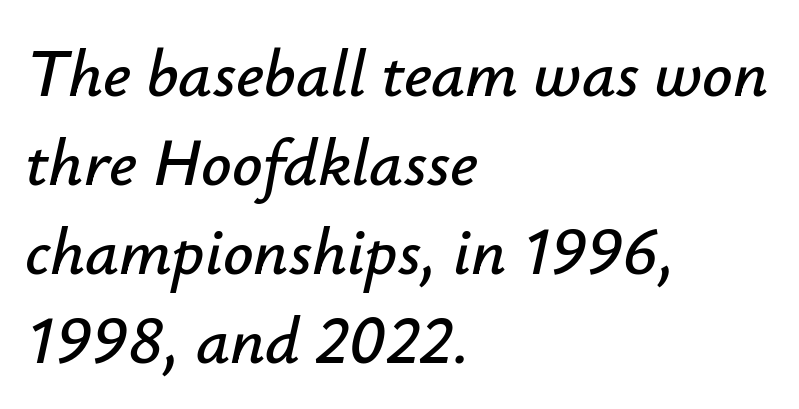
The image shows 67 px text type, italic (leaning right); set left-aligned, normal line spacing (1.33x), normal letter spacing, not underlined; low stroke contrast and a small x-height.
